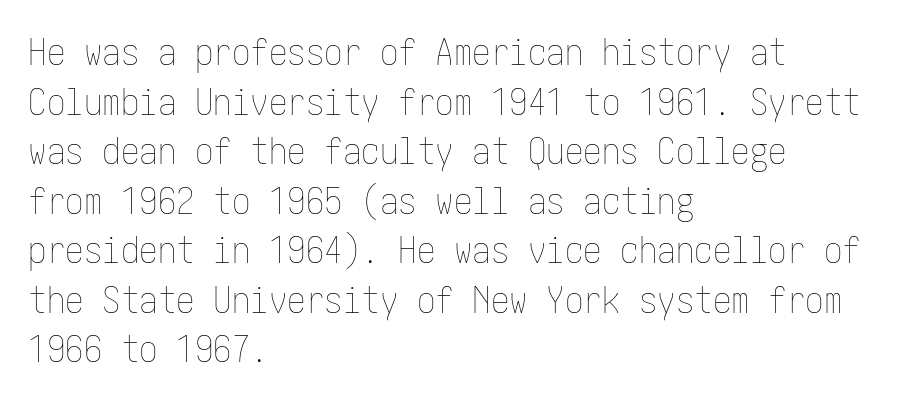
The image shows 37 px thin, condensed type, upright; set left-aligned, normal line spacing (1.34x), normal letter spacing, not underlined; low stroke contrast and a medium x-height.
